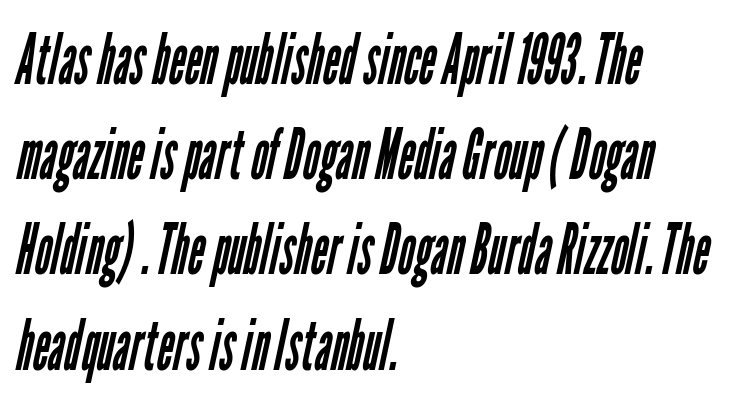
{"serif": "no", "bold": "no", "weight": "regular", "width": "condensed", "stroke_contrast": "low", "x_height": "medium", "monospaced": "no", "underline": "no", "align": "left", "line_spacing": "normal", "line_spacing_ratio": 1.36, "letter_spacing": "normal", "letter_spacing_em": 0.0, "glyph_px": 70}
